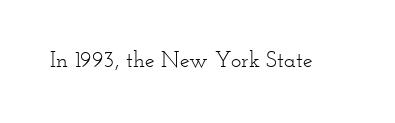
The space directly below the letters is spotless. Quick note: not italic, upright. The line texture is even and compact thanks to regular tracking. These glyphs show unthickened strokes, regular width or finer.
